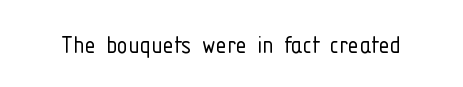
{"serif": "no", "italic": "no", "bold": "no", "weight": "light", "width": "condensed", "stroke_contrast": "low", "x_height": "medium", "monospaced": "no", "underline": "no", "letter_spacing": "normal", "letter_spacing_em": 0.0, "glyph_px": 28}
